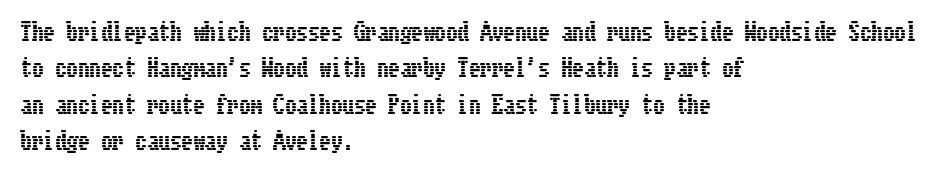
The image shows 23 px text type, upright; set left-aligned, normal line spacing (1.58x), normal letter spacing, not underlined.
